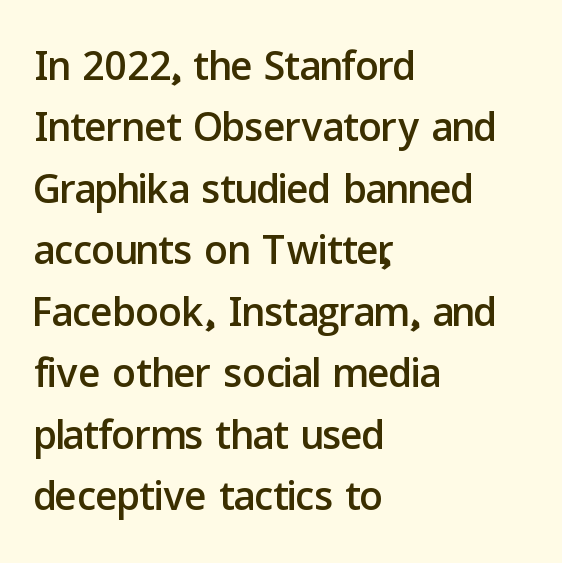
Q: Is the text italic (slanted)? A: No, it is upright.
Q: Is the typeface a serif or a sans-serif typeface? A: Sans-serif.
Q: Is the text underlined? A: No.
Q: How is the paragraph aligned? A: Left-aligned.
Q: Is the spacing between letters normal or unusually wide? A: Normal.
Q: Is the spacing between lines tight, normal or loose? A: Tight.
Q: Width (condensed, normal, or wide)? A: Normal.
Q: Stroke contrast? A: Low.
Q: x-height? A: Medium.
Q: Monospaced? A: No.
